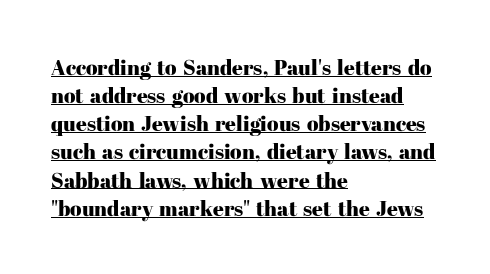
The image shows 21 px text type, upright; set left-aligned, normal line spacing (1.34x), normal letter spacing, underlined.
